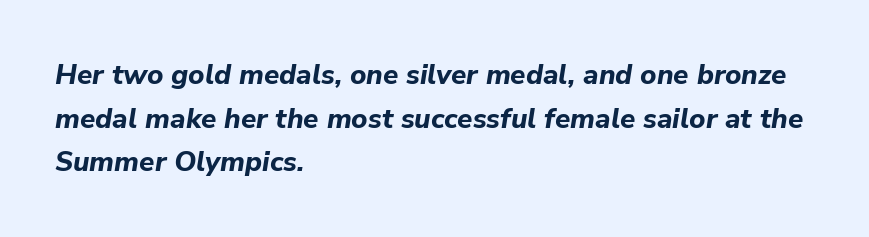
Q: Is the text bold? A: Yes.
Q: Is the text italic (slanted)? A: Yes, it leans right by about 9 degrees.
Q: Is the text underlined? A: No.
Q: How is the paragraph aligned? A: Left-aligned.
Q: Is the spacing between letters normal or unusually wide? A: Normal.
Q: Is the spacing between lines tight, normal or loose? A: Normal.
Q: Width (condensed, normal, or wide)? A: Normal.
Q: Stroke contrast? A: Low.
Q: x-height? A: Medium.
Q: Monospaced? A: No.
